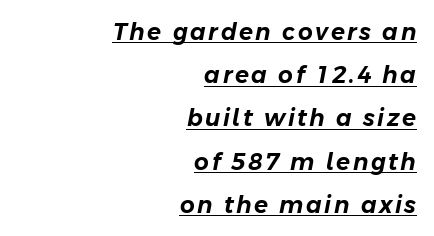
The image shows 23 px text type, italic (leaning right); set right-aligned, line spacing 1.88x, underlined.
